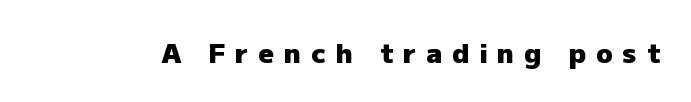
Q: Is the text bold? A: Yes.
Q: Is the text italic (slanted)? A: No, it is upright.
Q: Is the text underlined? A: No.
Q: Is the spacing between letters normal or unusually wide? A: Unusually wide.
